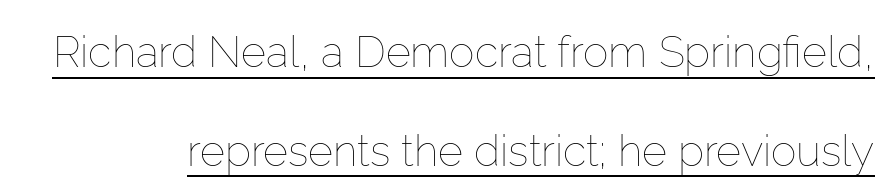
Q: Is the text bold? A: No.
Q: Is the text italic (slanted)? A: No, it is upright.
Q: Is the text underlined? A: Yes.
Q: Is the spacing between letters normal or unusually wide? A: Normal.
Q: Is the spacing between lines tight, normal or loose? A: Loose.
Q: Width (condensed, normal, or wide)? A: Normal.
Q: Stroke contrast? A: Low.
Q: x-height? A: Medium.
Q: Monospaced? A: No.
